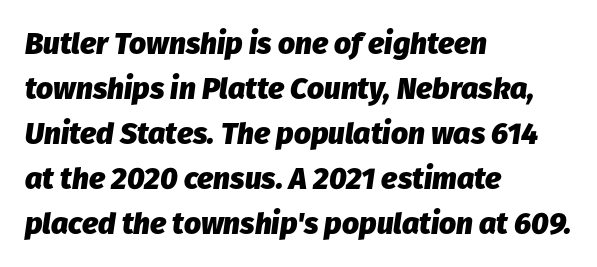
The image shows 30 px heavy type, italic (leaning right); set left-aligned, normal line spacing (1.5x), normal letter spacing, not underlined; low stroke contrast and a medium x-height.
